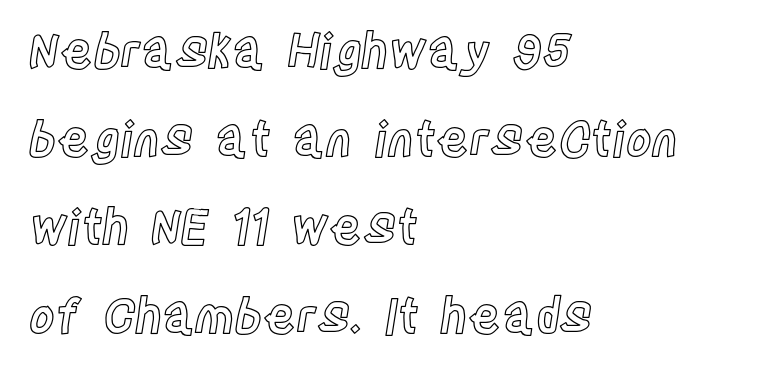
The image shows 49 px condensed type; set left-aligned, line spacing 1.8x, normal letter spacing, not underlined; a large x-height.
